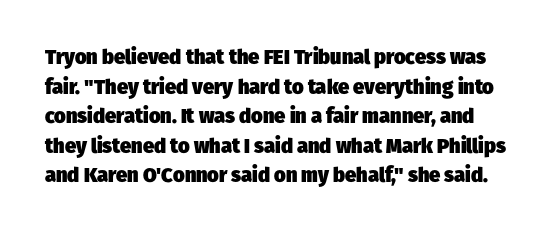
{"bold": "yes", "underline": "no", "line_spacing": "normal", "line_spacing_ratio": 1.48, "letter_spacing": "normal", "letter_spacing_em": 0.0, "glyph_px": 20}
